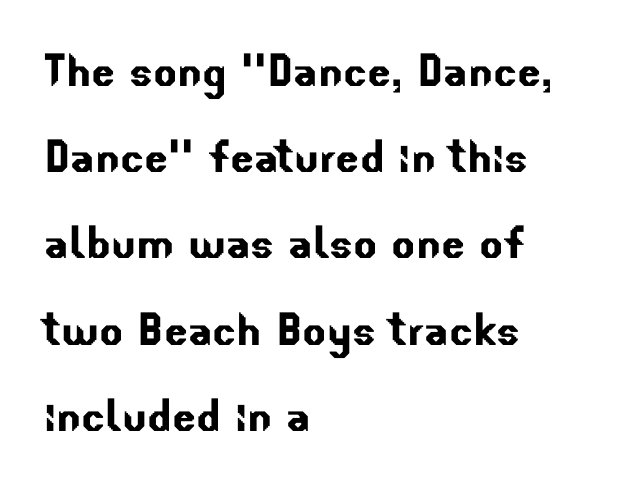
Summary of vertical rhythm: regular, with standard interline spacing. You could call the tracking neutral — neither tight nor loose. Nothing sits at the stroke ends, so this counts as sans-serif. Honestly, there is no underline to notice here at all.
